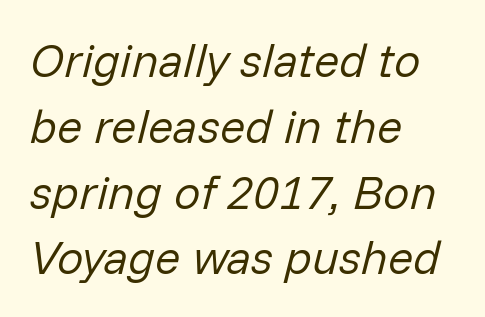
The image shows 47 px regular-weight type, italic (leaning right); set left-aligned, normal line spacing (1.4x), normal letter spacing, not underlined; low stroke contrast and a medium x-height.
